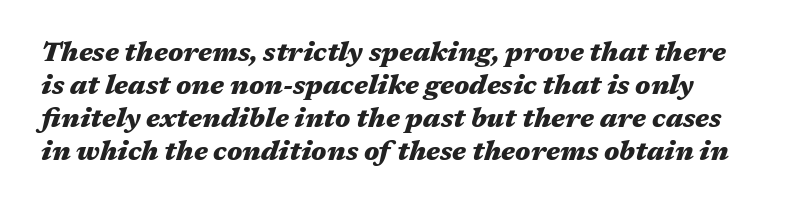
Q: Is the text bold? A: Yes.
Q: Is the text italic (slanted)? A: Yes, it leans right by about 17 degrees.
Q: Is the text underlined? A: No.
Q: Is the spacing between letters normal or unusually wide? A: Normal.
